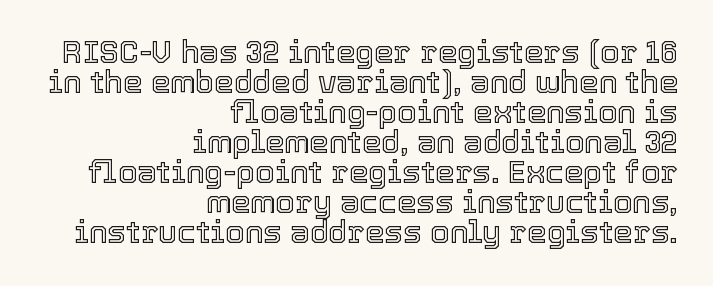
The image shows 31 px text type, upright; set right-aligned, tight line spacing (0.97x), normal letter spacing, not underlined; a medium x-height.
